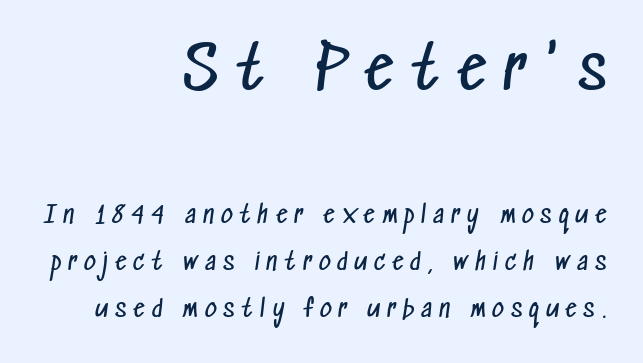
The image shows 58 px regular-weight, condensed sans-serif type; set right-aligned, loose line spacing (2.04x), unusually wide letter spacing (+0.31 em), not underlined; the first (top) block is 2.52x larger; low stroke contrast and a medium x-height.
